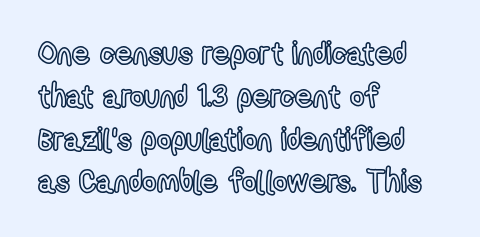
The space beneath each line is pristine and unruled. Line beginnings align vertically; line endings do not. Notice how descenders clear the ascenders below comfortably — that's standard leading. A roman cut, with each character standing at attention. Here the designer chose a conventional face with non-uniform glyph widths.
